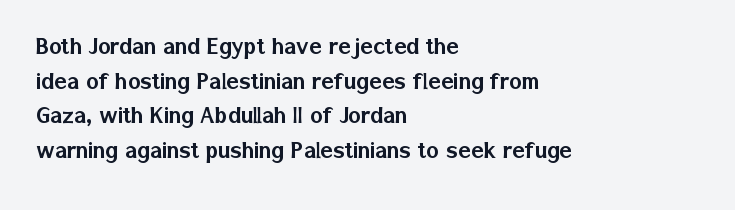
The image shows 26 px text type, upright; set left-aligned, normal line spacing (1.33x), normal letter spacing, not underlined.
